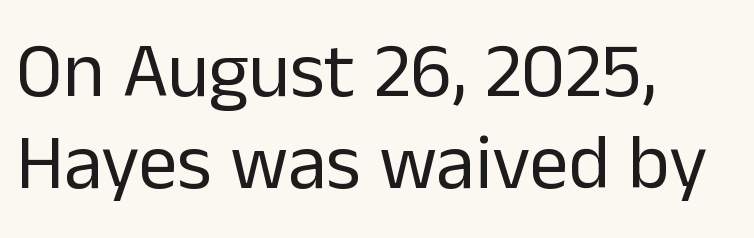
{"serif": "no", "italic": "no", "bold": "no", "weight": "regular", "width": "normal", "stroke_contrast": "low", "x_height": "medium", "monospaced": "no", "underline": "no", "align": "left", "line_spacing_ratio": 1.18, "letter_spacing": "normal", "letter_spacing_em": 0.0, "glyph_px": 78}
